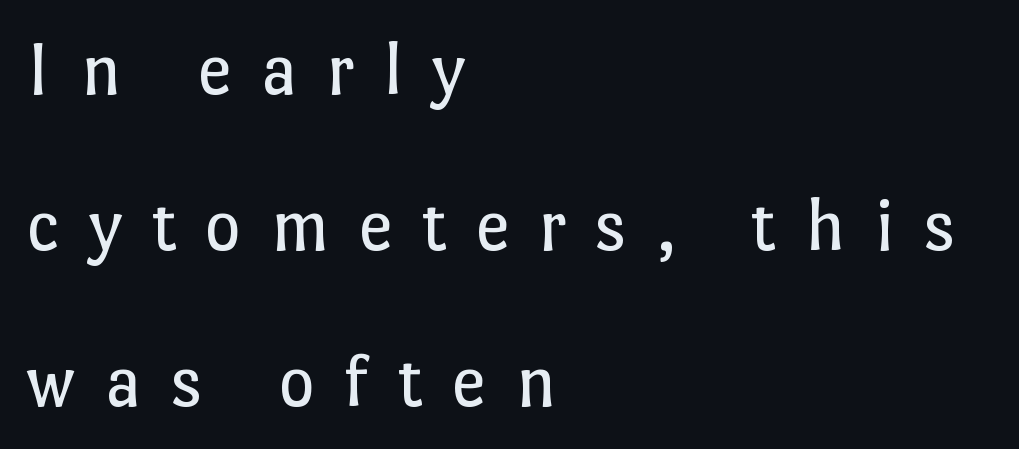
The image shows 78 px regular-weight type, upright; set left-aligned, loose line spacing (2.0x), unusually wide letter spacing (+0.37 em), not underlined; low stroke contrast and a medium x-height.
